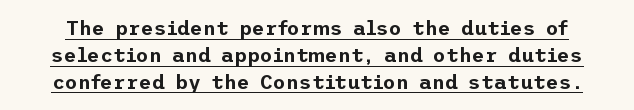
{"italic": "no", "underline": "yes", "line_spacing": "normal", "line_spacing_ratio": 1.34, "letter_spacing": "normal", "letter_spacing_em": 0.0, "glyph_px": 20}
